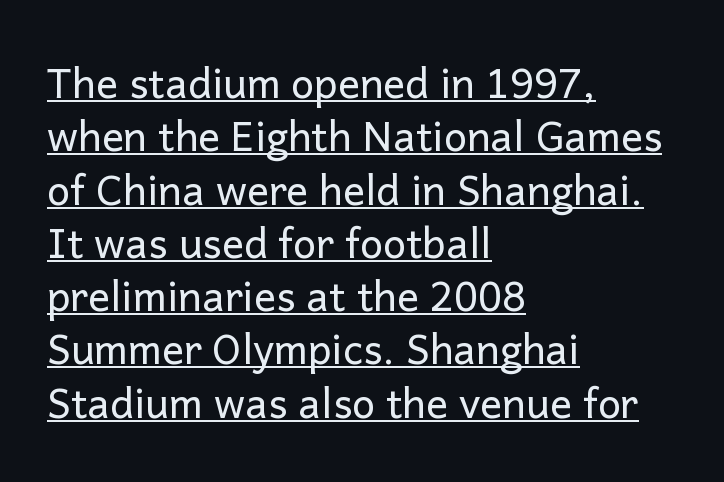
{"serif": "no", "italic": "no", "bold": "no", "weight": "regular", "width": "normal", "stroke_contrast": "low", "x_height": "medium", "monospaced": "no", "underline": "yes", "align": "left", "line_spacing": "normal", "line_spacing_ratio": 1.3, "letter_spacing": "normal", "letter_spacing_em": 0.0, "glyph_px": 41}
